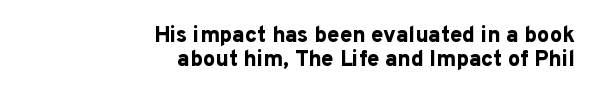
{"italic": "no", "bold": "yes", "underline": "no", "align": "right", "line_spacing": "tight", "line_spacing_ratio": 1.08, "letter_spacing": "normal", "letter_spacing_em": 0.0, "glyph_px": 22}
